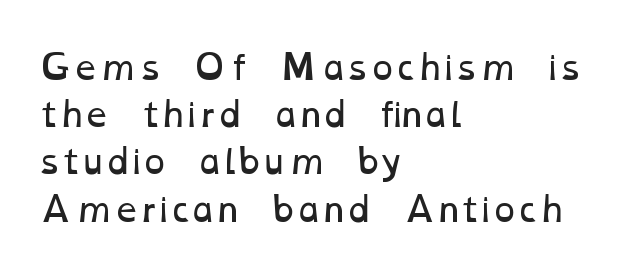
The typeface has the unassuming heft of standard copy or less. Which margin do the lines hug? The left one — the right edge is uneven. Do the characters align in a grid? No, the font is proportional. Caption: standard tracking, unaltered. Decoration check: the copy has no underline. Vertical spacing — default.
